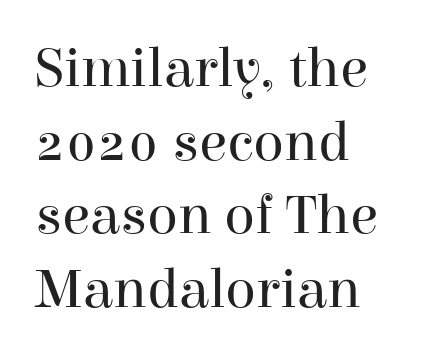
{"serif": "yes", "italic": "no", "bold": "no", "weight": "regular", "width": "normal", "stroke_contrast": "high", "x_height": "medium", "monospaced": "no", "underline": "no", "align": "left", "line_spacing": "normal", "line_spacing_ratio": 1.29, "letter_spacing": "normal", "letter_spacing_em": 0.0, "glyph_px": 57}
